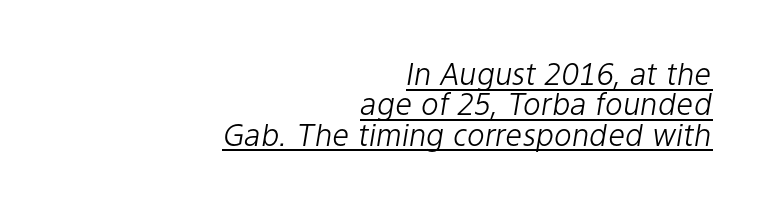
The image shows 30 px light type, italic (leaning right); set right-aligned, tight line spacing (1.01x), normal letter spacing, underlined; low stroke contrast and a medium x-height.
